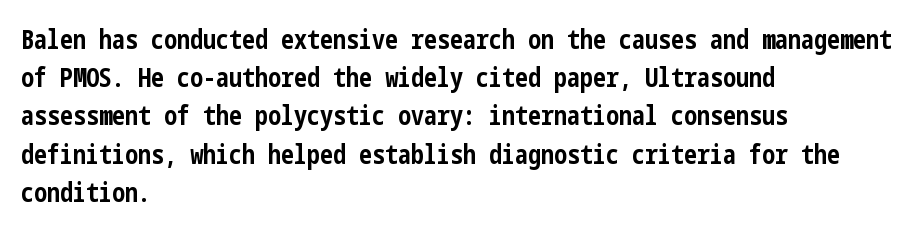
{"italic": "no", "bold": "yes", "underline": "no", "align": "left", "line_spacing": "normal", "line_spacing_ratio": 1.47, "letter_spacing": "normal", "letter_spacing_em": 0.0, "glyph_px": 26}
